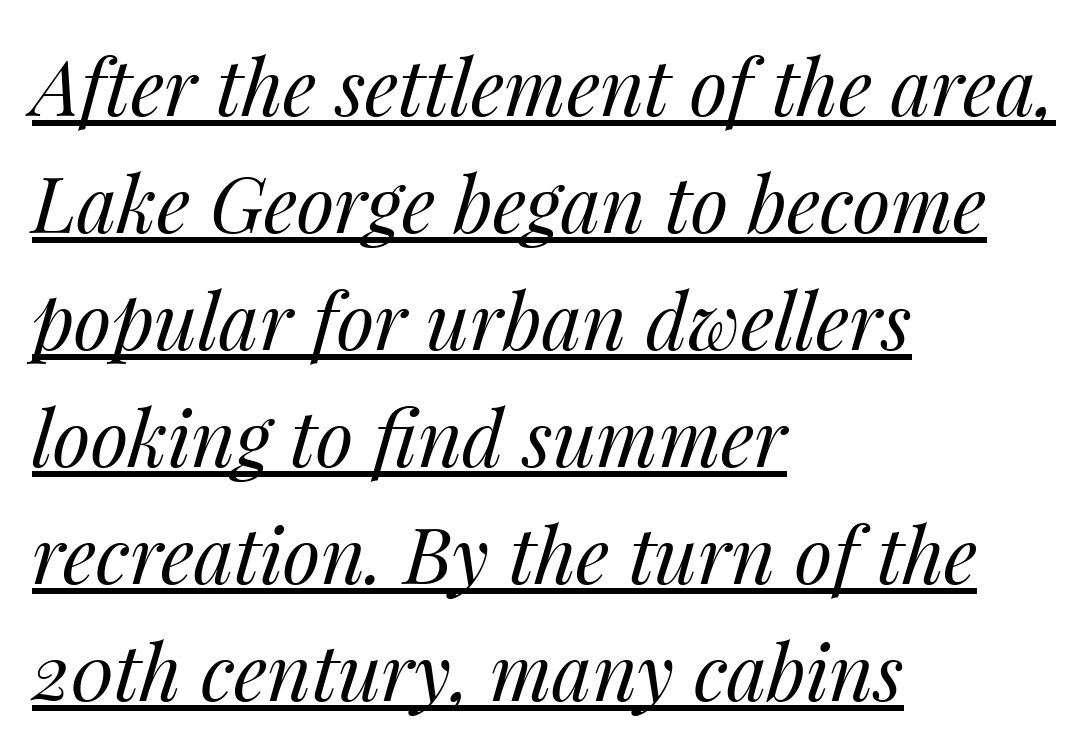
Think of a printed novel: that variable character pitch is what you see here. The tracking reads as untouched default to a designer's eye. Is there much room between lines? A standard amount, neither cramped nor airy. The specimen includes a rule beneath the text block's lines. Horizontal alignment here is leftward, the default for most running prose. On a weight scale, this lands at 450 or below.
